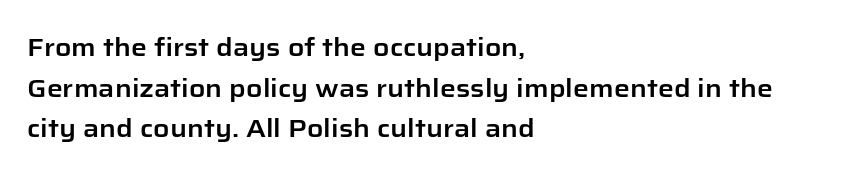
The image shows 25 px text type, upright; set left-aligned, normal line spacing (1.63x), normal letter spacing, not underlined.
